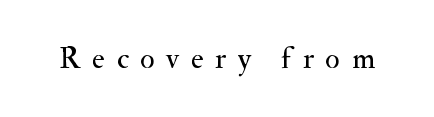
Q: Is the text bold? A: No.
Q: Is the text italic (slanted)? A: No, it is upright.
Q: Is the typeface a serif or a sans-serif typeface? A: Serif.
Q: Is the text underlined? A: No.
Q: Is the spacing between letters normal or unusually wide? A: Unusually wide.
Q: Width (condensed, normal, or wide)? A: Normal.
Q: Stroke contrast? A: Medium.
Q: x-height? A: Small.
Q: Monospaced? A: No.
